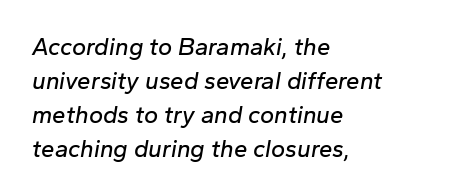
Q: Is the text italic (slanted)? A: Yes, it leans right by about 10 degrees.
Q: Is the text underlined? A: No.
Q: How is the paragraph aligned? A: Left-aligned.
Q: Is the spacing between letters normal or unusually wide? A: Normal.
Q: Is the spacing between lines tight, normal or loose? A: Normal.
